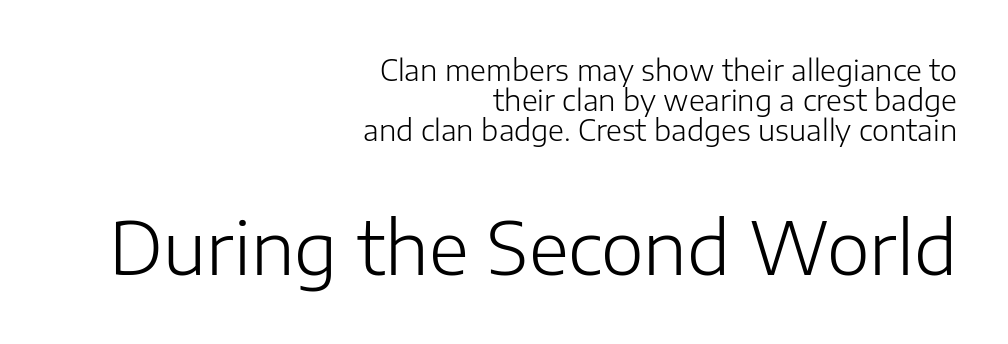
{"serif": "no", "italic": "no", "bold": "no", "weight": "light", "width": "normal", "stroke_contrast": "low", "x_height": "medium", "monospaced": "no", "underline": "no", "align": "right", "line_spacing": "tight", "line_spacing_ratio": 1.03, "letter_spacing": "normal", "letter_spacing_em": 0.0, "larger_block": "second", "size_ratio": 2.52, "glyph_px": 73}
